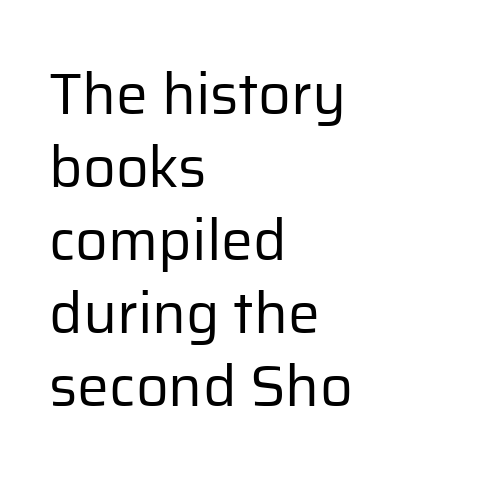
You can tell from the bare stems that sans-serif type was used. Stems here are at most as thick as an everyday book face. Nope, not italic — everything's standing straight. The text block is weighted toward the left margin, trailing off unevenly rightward.
